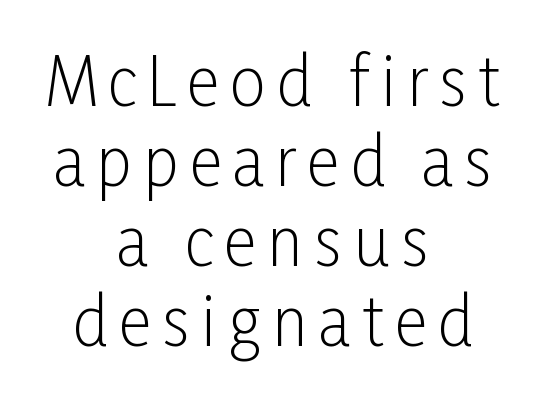
{"serif": "no", "italic": "no", "bold": "no", "weight": "light", "width": "condensed", "stroke_contrast": "low", "x_height": "medium", "monospaced": "no", "underline": "no", "align": "center", "line_spacing_ratio": 1.23, "glyph_px": 65}
